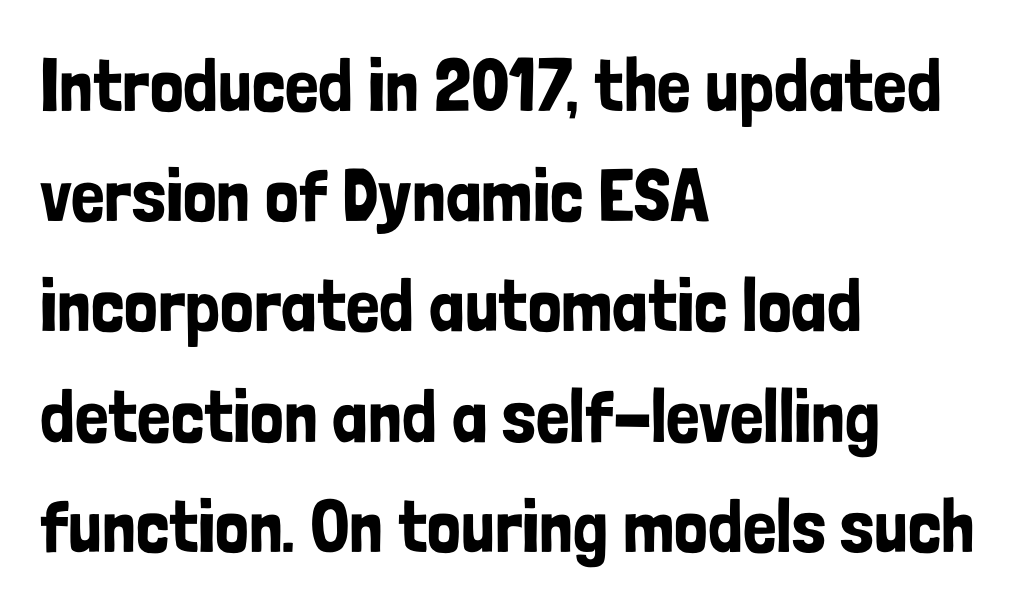
The image shows 75 px condensed sans-serif type, upright; set left-aligned, normal line spacing (1.47x), normal letter spacing, not underlined; low stroke contrast and a medium x-height.
